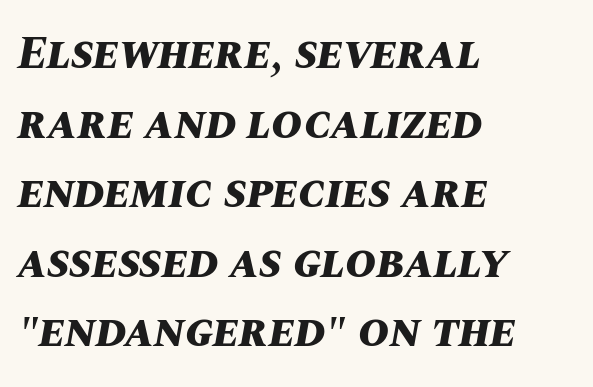
{"italic": "yes", "lean": "right", "slant_degrees": 10, "bold": "yes", "weight": "bold", "width": "normal", "stroke_contrast": "medium", "x_height": "large", "monospaced": "no", "underline": "no", "align": "left", "line_spacing": "normal", "line_spacing_ratio": 1.48, "letter_spacing": "normal", "letter_spacing_em": 0.0, "glyph_px": 47}
